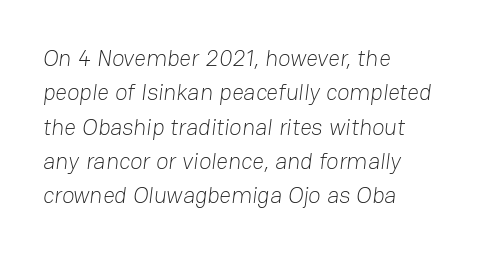
{"bold": "no", "underline": "no", "align": "left", "line_spacing": "normal", "line_spacing_ratio": 1.49, "letter_spacing": "normal", "letter_spacing_em": 0.0, "glyph_px": 23}
